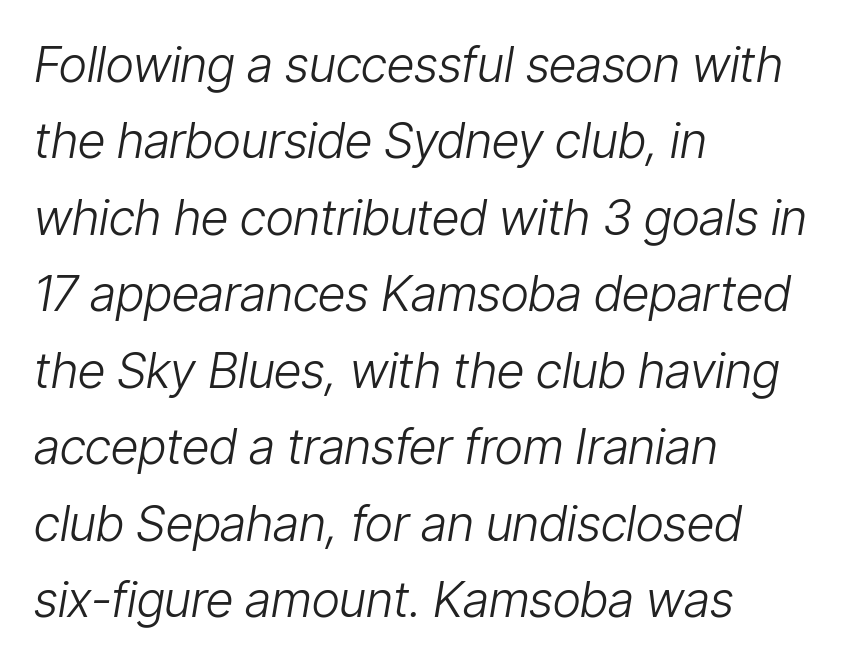
{"italic": "yes", "lean": "right", "slant_degrees": 9, "bold": "no", "weight": "light", "width": "condensed", "stroke_contrast": "low", "x_height": "medium", "monospaced": "no", "underline": "no", "align": "left", "line_spacing": "normal", "line_spacing_ratio": 1.56, "letter_spacing": "normal", "letter_spacing_em": 0.0, "glyph_px": 49}
